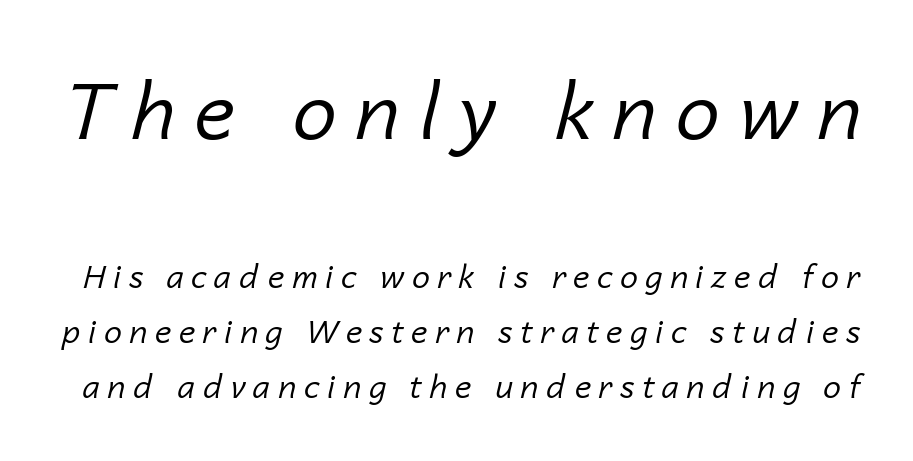
The image shows 79 px regular-weight type, italic (leaning right); set line spacing 1.72x, unusually wide letter spacing (+0.24 em), not underlined; the first (top) block is 2.47x larger; low stroke contrast and a medium x-height.
